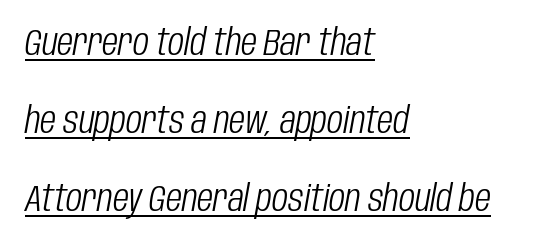
{"italic": "yes", "lean": "right", "slant_degrees": 10, "bold": "no", "weight": "light", "width": "condensed", "stroke_contrast": "low", "x_height": "large", "monospaced": "no", "underline": "yes", "align": "left", "line_spacing": "loose", "line_spacing_ratio": 2.11, "letter_spacing": "normal", "letter_spacing_em": 0.0, "glyph_px": 37}
